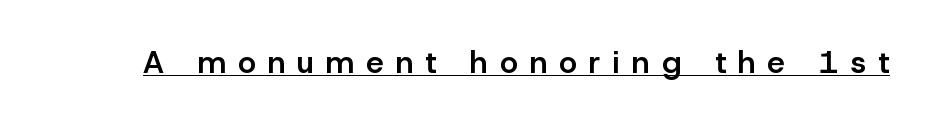
Is this a sans? Yes — the strokes have no serifs. What weight is shown? A semibold, between regular and bold. Short note: letters widely spaced. These characters rest on top of a visible drawn line. Characters remain perfectly vertical along every line. The rendering uses natural spacing where letterforms have individual widths.
